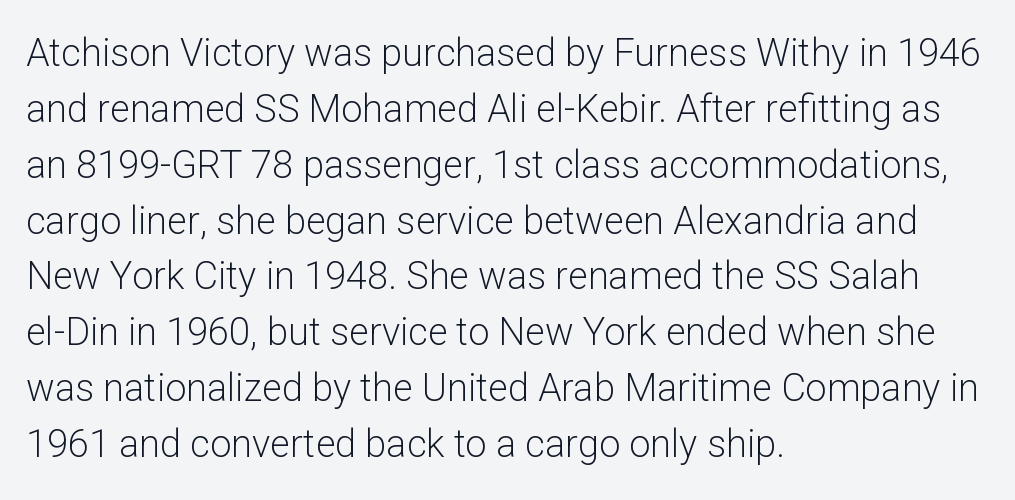
Q: Is the text bold? A: No.
Q: Is the text italic (slanted)? A: No, it is upright.
Q: Is the typeface a serif or a sans-serif typeface? A: Sans-serif.
Q: Is the text underlined? A: No.
Q: How is the paragraph aligned? A: Left-aligned.
Q: Is the spacing between letters normal or unusually wide? A: Normal.
Q: Is the spacing between lines tight, normal or loose? A: Normal.
Q: Width (condensed, normal, or wide)? A: Normal.
Q: Stroke contrast? A: Low.
Q: x-height? A: Medium.
Q: Monospaced? A: No.
